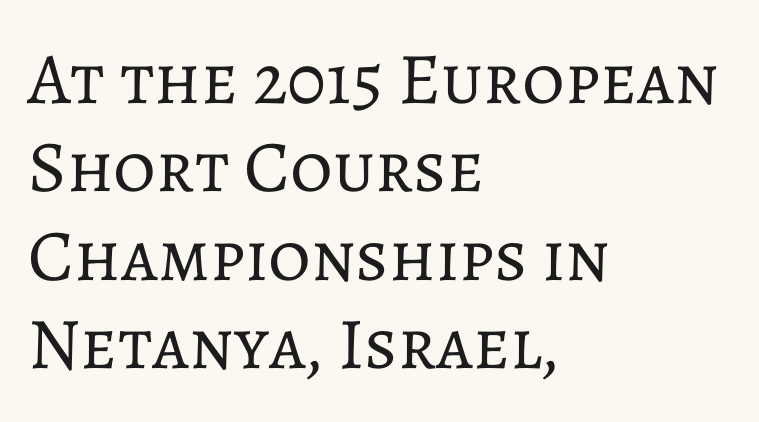
{"italic": "no", "bold": "no", "weight": "regular", "width": "normal", "stroke_contrast": "low", "x_height": "medium", "monospaced": "no", "underline": "no", "align": "left", "line_spacing_ratio": 1.21, "letter_spacing": "normal", "letter_spacing_em": 0.0, "glyph_px": 73}
